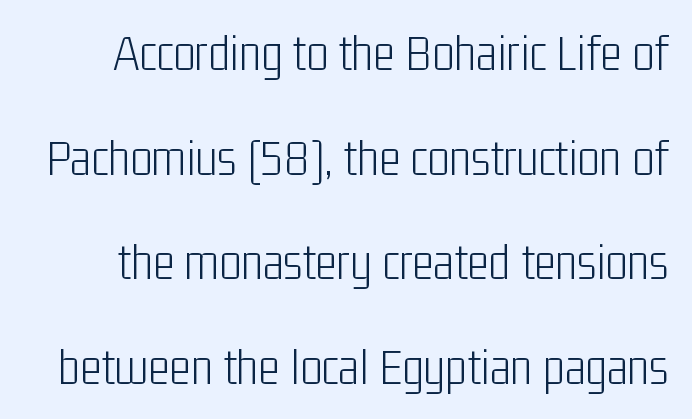
The image shows 52 px light, condensed sans-serif type, upright; set loose line spacing (2.01x), normal letter spacing, not underlined; low stroke contrast and a medium x-height.
